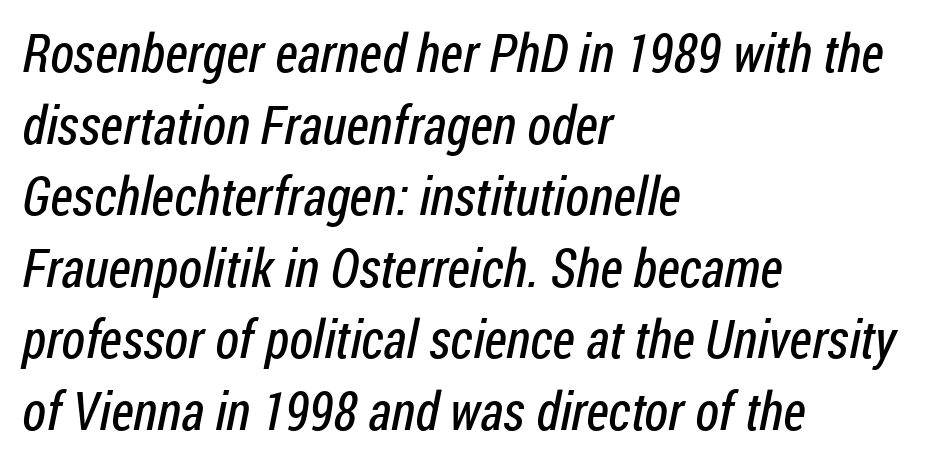
The image shows 53 px regular-weight, condensed sans-serif type; set left-aligned, normal line spacing (1.35x), normal letter spacing, not underlined; low stroke contrast and a medium x-height.
